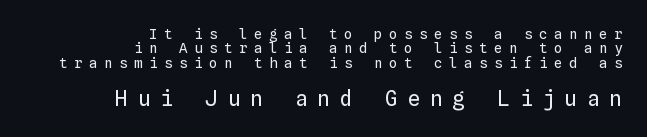
{"italic": "no", "bold": "no", "underline": "no", "align": "right", "line_spacing": "tight", "line_spacing_ratio": 1.03, "letter_spacing": "wide", "letter_spacing_em": 0.47, "larger_block": "second", "size_ratio": 1.5, "glyph_px": 21}
